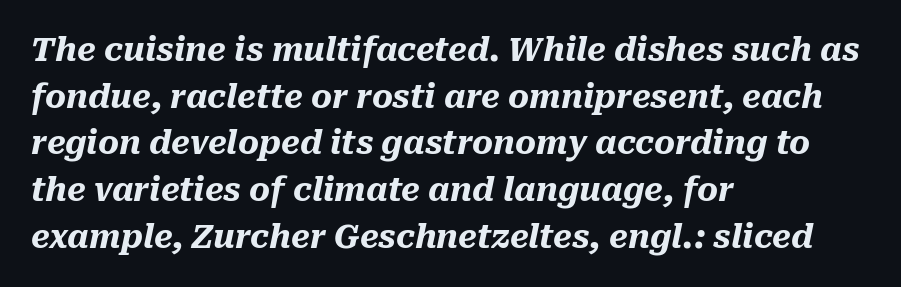
Q: Is the text bold? A: Yes.
Q: Is the text italic (slanted)? A: Yes, it leans right by about 10 degrees.
Q: Is the text underlined? A: No.
Q: How is the paragraph aligned? A: Left-aligned.
Q: Is the spacing between letters normal or unusually wide? A: Normal.
Q: Is the spacing between lines tight, normal or loose? A: Normal.
Q: Width (condensed, normal, or wide)? A: Normal.
Q: Stroke contrast? A: Medium.
Q: x-height? A: Medium.
Q: Monospaced? A: No.
